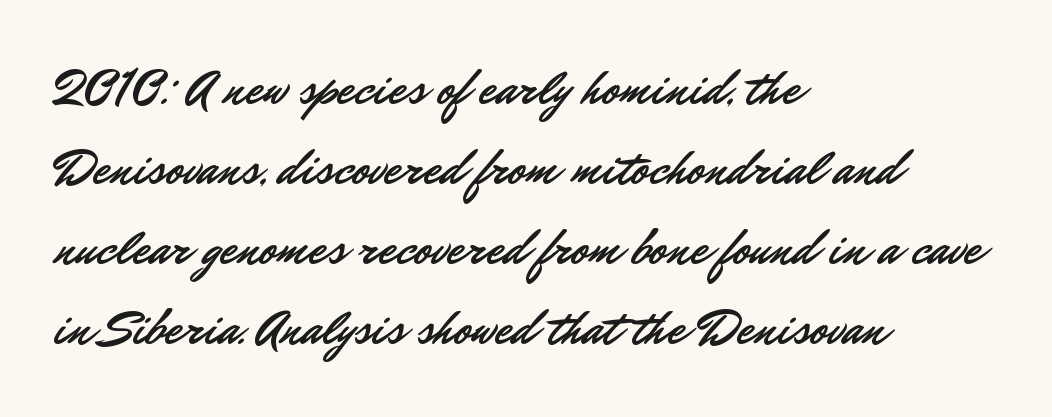
The image shows 50 px sans-serif type; set left-aligned, normal line spacing (1.6x), normal letter spacing, not underlined; low stroke contrast and a small x-height.
